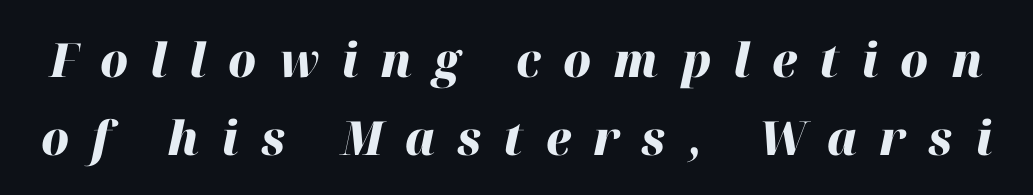
The image shows 47 px heavy type, italic (leaning right); set normal line spacing (1.65x), unusually wide letter spacing (+0.47 em), not underlined; high stroke contrast and a medium x-height.
